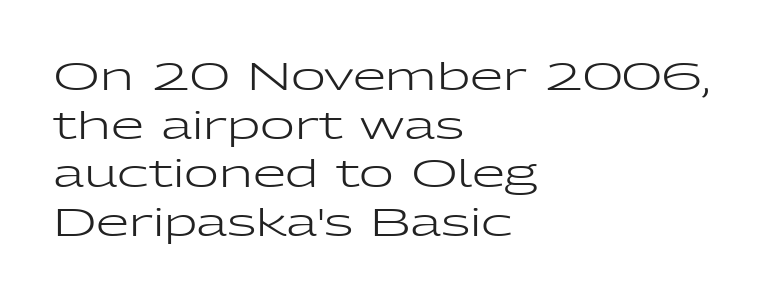
The image shows 38 px regular-weight, wide sans-serif type, upright; set left-aligned, normal line spacing (1.28x), normal letter spacing, not underlined; low stroke contrast and a medium x-height.
